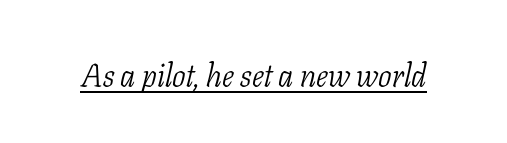
A typesetter would mark this as italic. Is there an underline? Yes — a line sits under the letters. Here the glyphs are tracked normally, forming tight word shapes. Character widths vary here, with narrow letters taking less room than wide ones. No extra ink here — the face is not bold. Is this a sans? No — the strokes have serifs.
